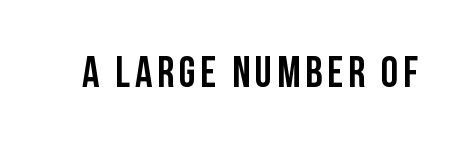
{"serif": "no", "italic": "no", "bold": "yes", "weight": "semibold", "width": "condensed", "stroke_contrast": "low", "x_height": "large", "monospaced": "no", "underline": "no", "glyph_px": 43}
